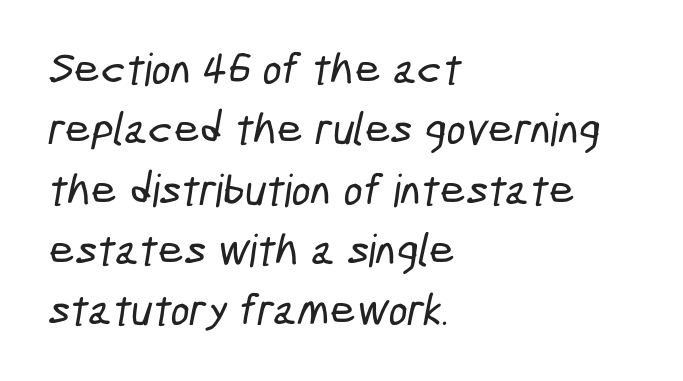
The glyphs are unaccompanied by any horizontal stroke below them. The letters advance in unequal steps, a hallmark of proportional type. The block of text has a typical density, with ordinary space between rows. The glyphs in this specimen are sans serif. Each word holds together tightly as a unit, with standard inter-letter gaps.
